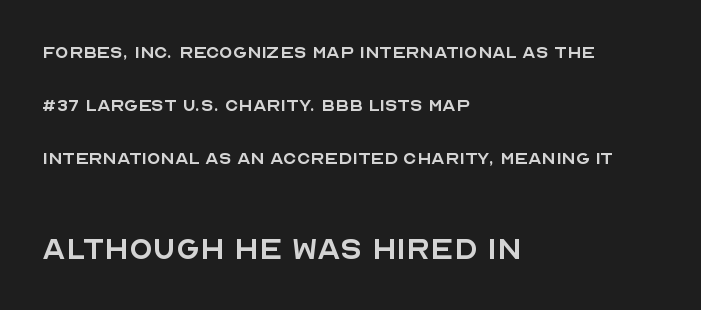
Q: Is the text bold? A: No.
Q: Is the text italic (slanted)? A: No, it is upright.
Q: Is the typeface a serif or a sans-serif typeface? A: Sans-serif.
Q: Is the text underlined? A: No.
Q: How is the paragraph aligned? A: Left-aligned.
Q: Is the spacing between letters normal or unusually wide? A: Normal.
Q: Is the spacing between lines tight, normal or loose? A: Loose.
Q: Which block of text is set in a larger size, the first (top) or the second (bottom)? A: The second (bottom) one.
Q: Width (condensed, normal, or wide)? A: Normal.
Q: x-height? A: Large.
Q: Monospaced? A: No.
